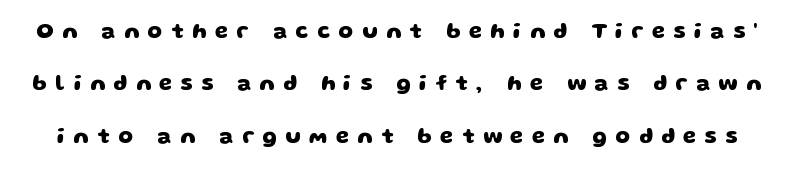
The image shows 21 px bold type; set loose line spacing (2.49x), unusually wide letter spacing (+0.41 em), not underlined.
